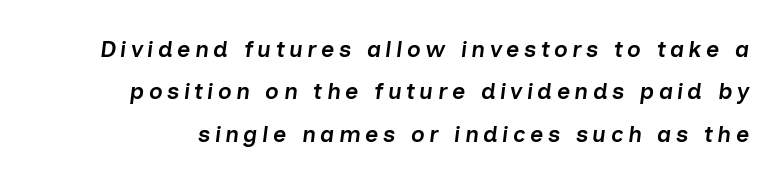
The image shows 23 px text type, italic (leaning right); set line spacing 1.84x, not underlined.
